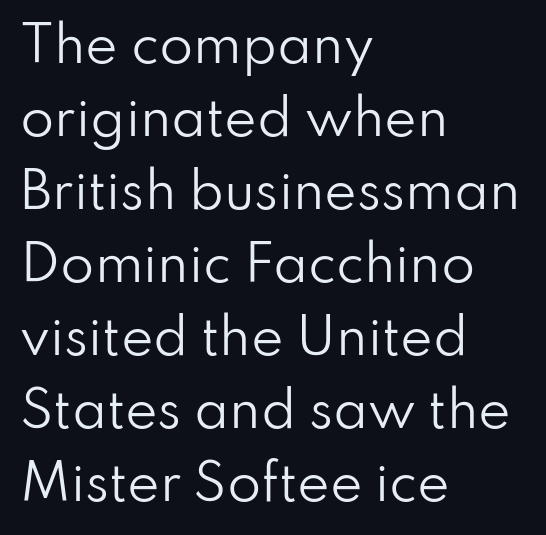
{"serif": "no", "italic": "no", "bold": "no", "weight": "regular", "width": "normal", "stroke_contrast": "low", "x_height": "small", "monospaced": "no", "underline": "no", "align": "left", "line_spacing": "normal", "line_spacing_ratio": 1.49, "letter_spacing": "normal", "letter_spacing_em": 0.0, "glyph_px": 49}
